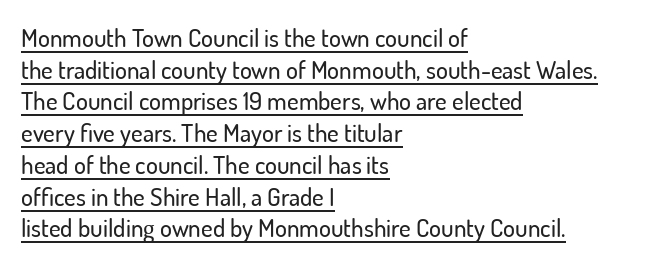
The image shows 25 px text type, upright; set left-aligned, normal line spacing (1.27x), normal letter spacing, underlined.
